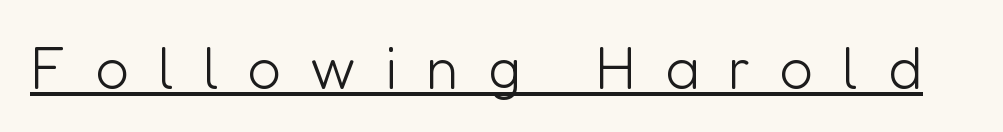
The image shows 59 px light sans-serif type, upright; set unusually wide letter spacing (+0.49 em), underlined; low stroke contrast and a medium x-height.
